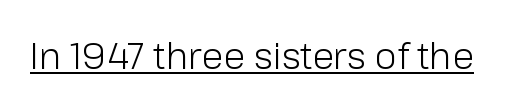
The image shows 36 px light sans-serif type, upright; set normal letter spacing, underlined; low stroke contrast and a medium x-height.
